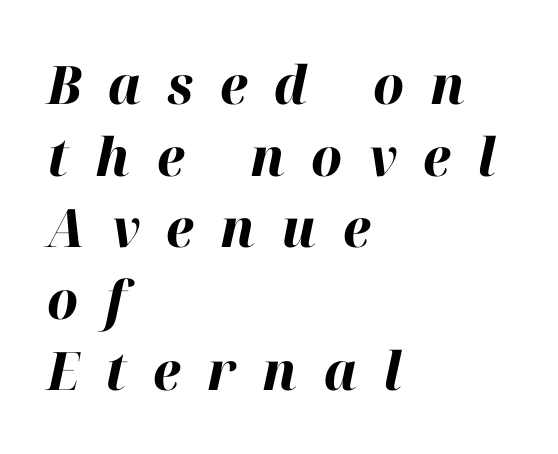
The lines in this sample share a left origin and differ only in where they stop. As a designer I'd log this as weight 700, bold. The space between consecutive lines is moderate. The rendering uses natural spacing where letterforms have individual widths.
